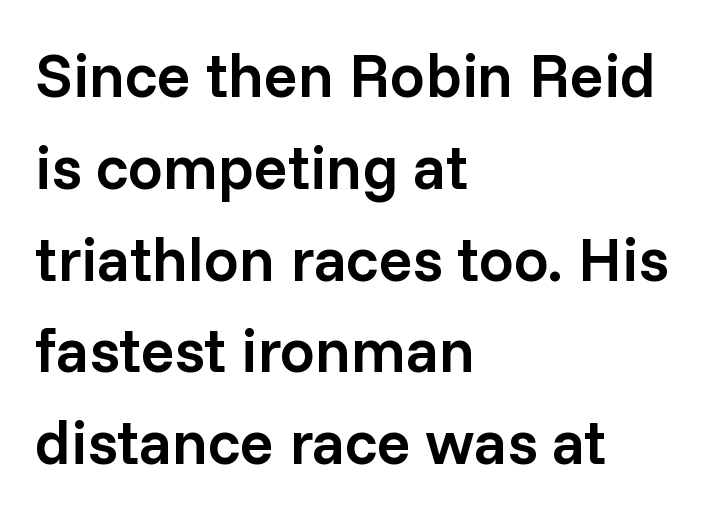
{"serif": "no", "italic": "no", "bold": "semi", "weight": "semibold", "width": "normal", "stroke_contrast": "low", "x_height": "medium", "monospaced": "no", "underline": "no", "align": "left", "line_spacing": "normal", "line_spacing_ratio": 1.48, "letter_spacing": "normal", "letter_spacing_em": 0.0, "glyph_px": 62}
